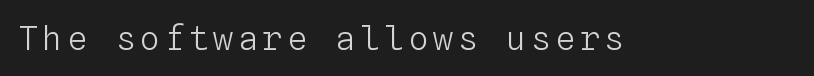
Q: Is the text bold? A: No.
Q: Is the text italic (slanted)? A: No, it is upright.
Q: Is the text underlined? A: No.
Q: Width (condensed, normal, or wide)? A: Normal.
Q: Stroke contrast? A: Low.
Q: x-height? A: Medium.
Q: Monospaced? A: Yes.
